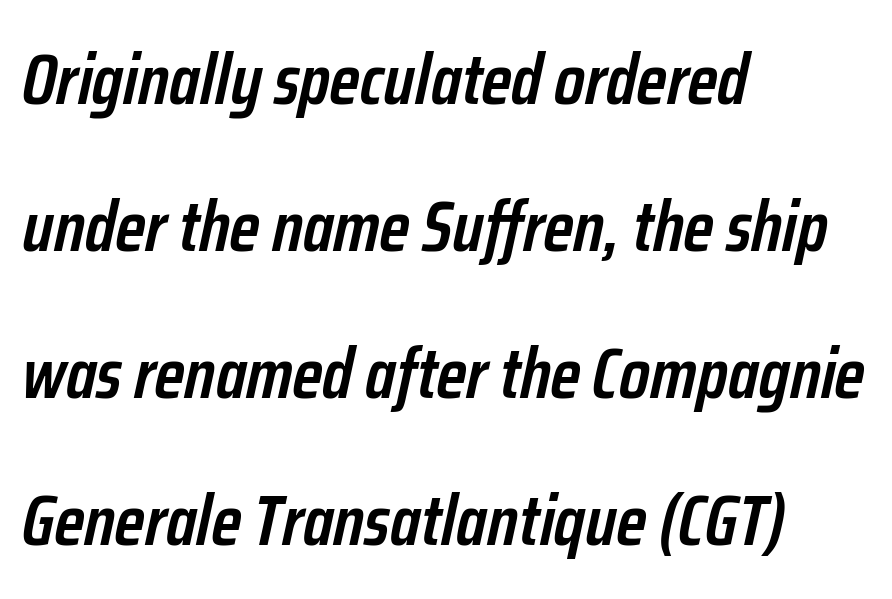
Q: Is the text bold? A: Semi-bold.
Q: Is the text italic (slanted)? A: Yes, it leans right by about 12 degrees.
Q: Is the text underlined? A: No.
Q: How is the paragraph aligned? A: Left-aligned.
Q: Is the spacing between letters normal or unusually wide? A: Normal.
Q: Is the spacing between lines tight, normal or loose? A: Loose.
Q: Width (condensed, normal, or wide)? A: Condensed.
Q: Stroke contrast? A: Low.
Q: x-height? A: Medium.
Q: Monospaced? A: No.
